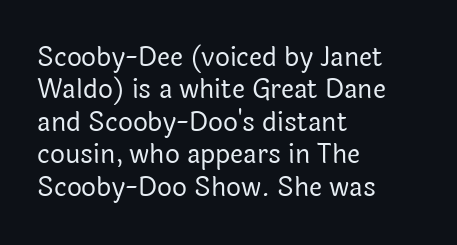
Q: Is the text bold? A: No.
Q: Is the text italic (slanted)? A: No, it is upright.
Q: Is the text underlined? A: No.
Q: How is the paragraph aligned? A: Left-aligned.
Q: Is the spacing between letters normal or unusually wide? A: Normal.
Q: Is the spacing between lines tight, normal or loose? A: Normal.
